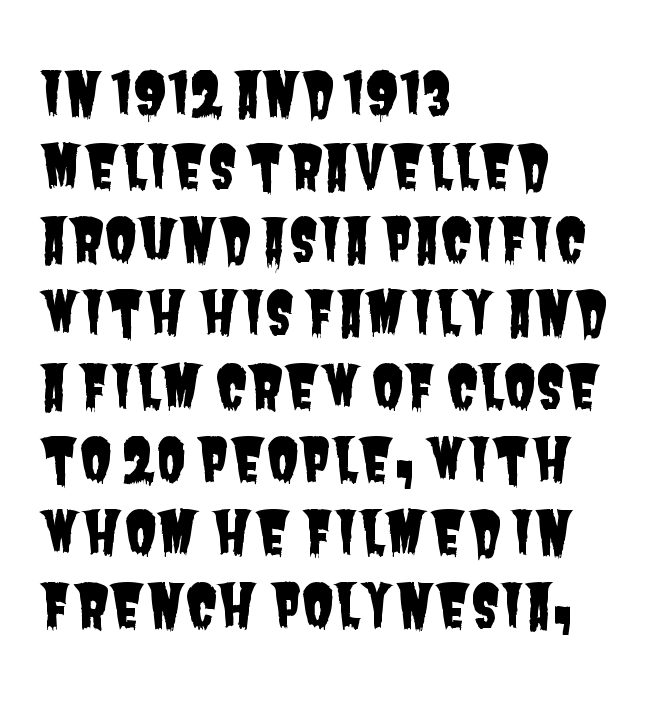
Q: Is the typeface a serif or a sans-serif typeface? A: Sans-serif.
Q: Is the text underlined? A: No.
Q: How is the paragraph aligned? A: Left-aligned.
Q: Is the spacing between letters normal or unusually wide? A: Normal.
Q: Width (condensed, normal, or wide)? A: Condensed.
Q: Stroke contrast? A: Low.
Q: x-height? A: Large.
Q: Monospaced? A: No.
